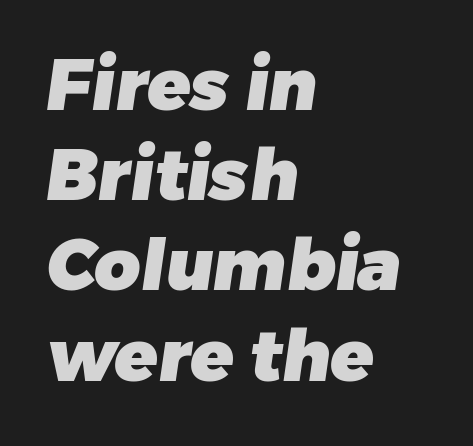
Q: Is the text bold? A: Yes.
Q: Is the typeface a serif or a sans-serif typeface? A: Sans-serif.
Q: Is the text underlined? A: No.
Q: How is the paragraph aligned? A: Left-aligned.
Q: Is the spacing between letters normal or unusually wide? A: Normal.
Q: Is the spacing between lines tight, normal or loose? A: Normal.
Q: Width (condensed, normal, or wide)? A: Normal.
Q: Stroke contrast? A: Low.
Q: x-height? A: Medium.
Q: Monospaced? A: No.
